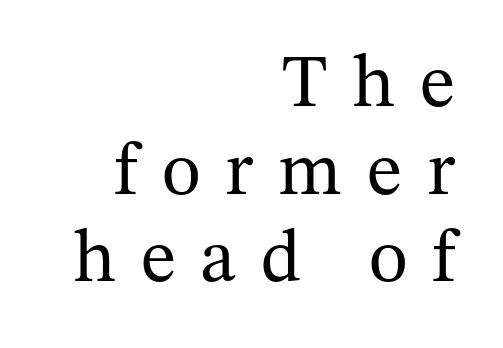
{"serif": "yes", "italic": "no", "bold": "no", "weight": "regular", "width": "normal", "stroke_contrast": "medium", "x_height": "medium", "monospaced": "no", "underline": "no", "align": "right", "line_spacing_ratio": 1.17, "letter_spacing": "wide", "letter_spacing_em": 0.33, "glyph_px": 75}
